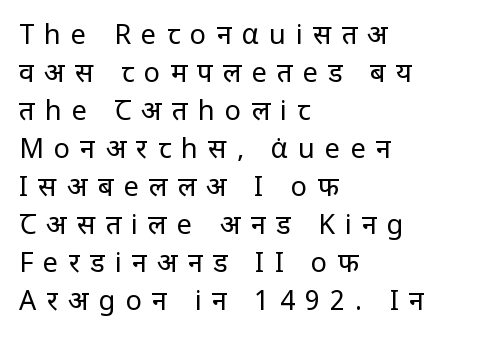
Q: Is the text bold? A: No.
Q: Is the text italic (slanted)? A: No, it is upright.
Q: Is the text underlined? A: No.
Q: How is the paragraph aligned? A: Left-aligned.
Q: Is the spacing between letters normal or unusually wide? A: Unusually wide.
Q: Is the spacing between lines tight, normal or loose? A: Normal.
